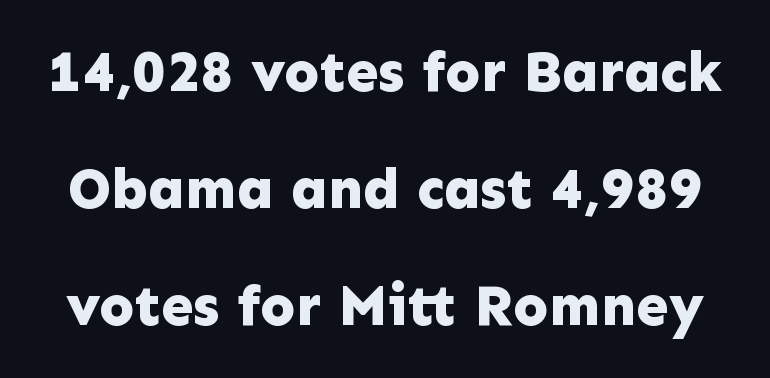
These lines are rendered in a variable-pitch font. Chunky letters — that's bold for sure. Each new line begins a long way beneath the previous one. The words here are not underlined.
